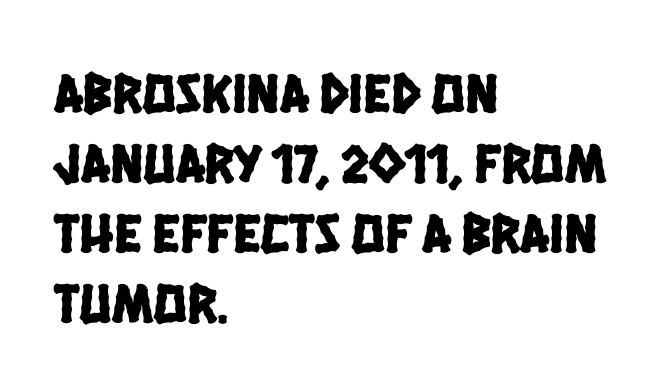
The image shows 56 px condensed sans-serif type; set left-aligned, normal line spacing (1.25x), normal letter spacing, not underlined; low stroke contrast and a large x-height.
